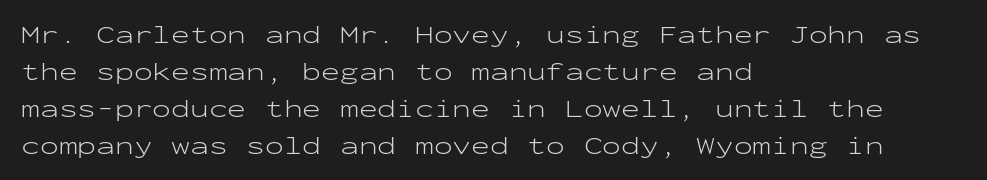
The image shows 25 px text type, upright; set left-aligned, normal line spacing (1.48x), normal letter spacing, not underlined.
